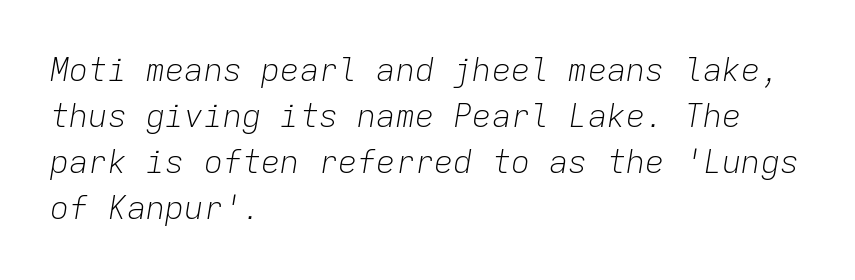
The image shows 32 px light type, italic (leaning right), monospaced; set left-aligned, normal line spacing (1.44x), normal letter spacing, not underlined; low stroke contrast and a medium x-height.
